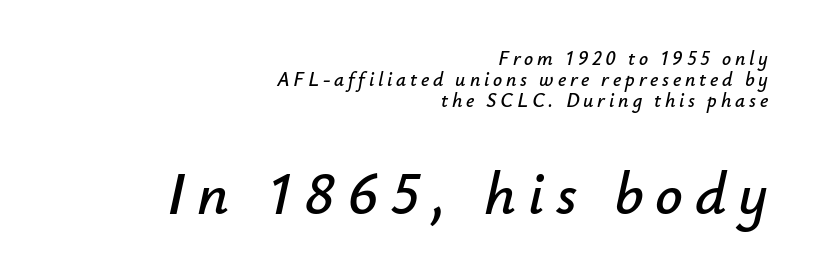
These lines are rendered in a variable-pitch font. The rendering uses a small line-height, squeezing the rows. Only glyphs here, with clear space below each row. Yep, that's italic — everything's leaning.
